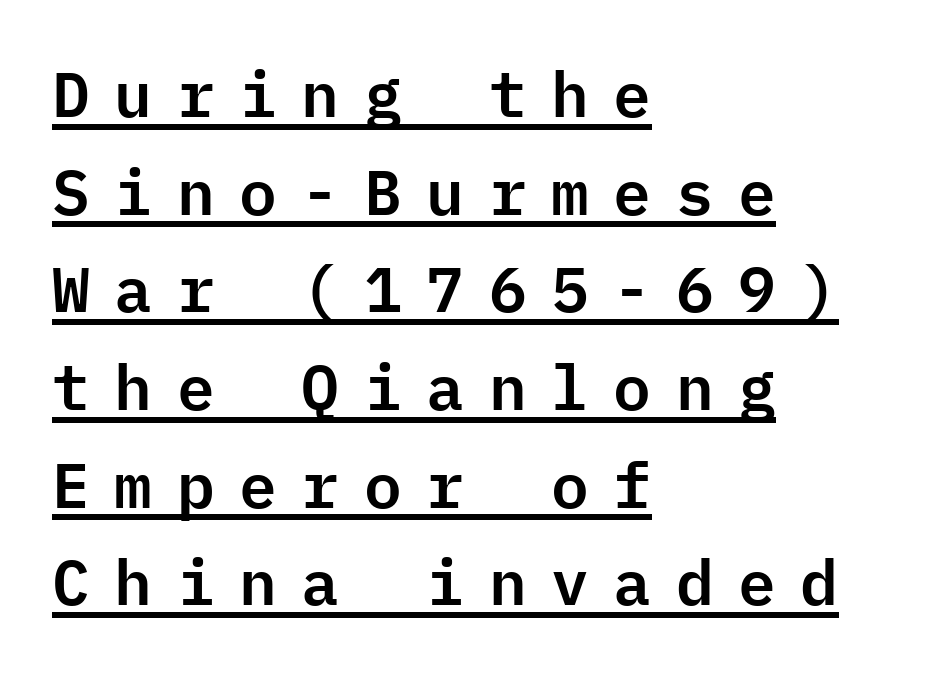
The image shows 63 px sans-serif type, upright, monospaced; set left-aligned, normal line spacing (1.55x), unusually wide letter spacing (+0.39 em), underlined; low stroke contrast and a medium x-height.
